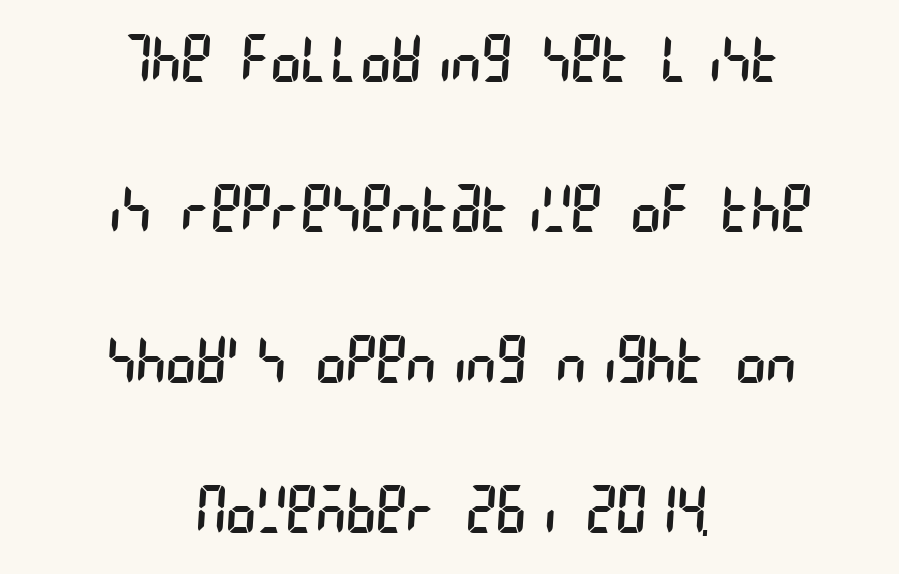
These lines are composed in type without serifs. Vertically, the passage feels expansive, rows floating well apart. Visually the block forms a symmetrical silhouette, jagged on both flanks. The baseline area is clear.
